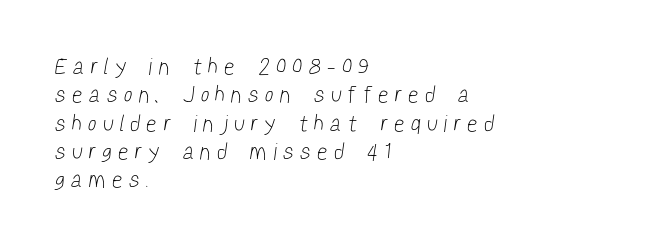
Spacing between characters has been opened up far beyond the box default. Short and long lines alike share a common starting point at left. Underlining? Definitely not there. These glyphs show unthickened strokes, regular width or finer.
